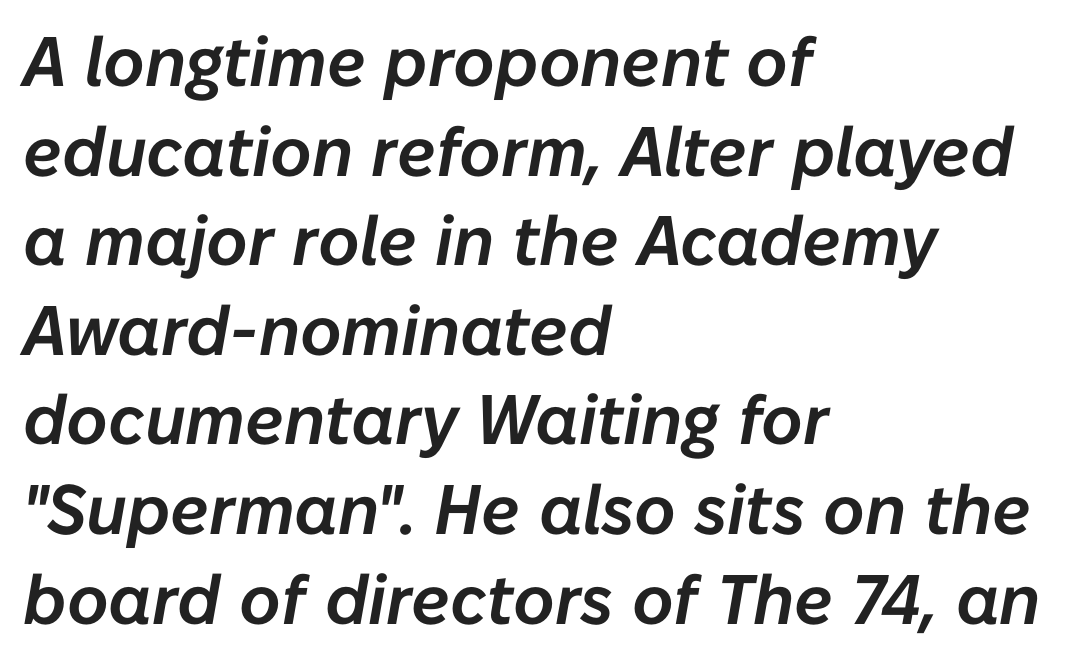
Anything drawn beneath the words? Only blank space. The font's italic variant was chosen for this text. Do the characters align in a grid? No, the font is proportional. The letterforms sit shoulder to shoulder at normal distance.
